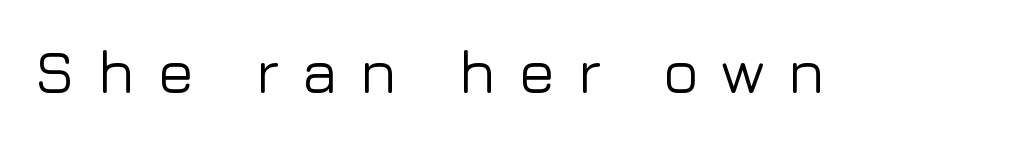
Q: Is the text italic (slanted)? A: No, it is upright.
Q: Is the typeface a serif or a sans-serif typeface? A: Sans-serif.
Q: Is the text underlined? A: No.
Q: Is the spacing between letters normal or unusually wide? A: Unusually wide.
Q: Width (condensed, normal, or wide)? A: Normal.
Q: Stroke contrast? A: Low.
Q: x-height? A: Medium.
Q: Monospaced? A: No.
